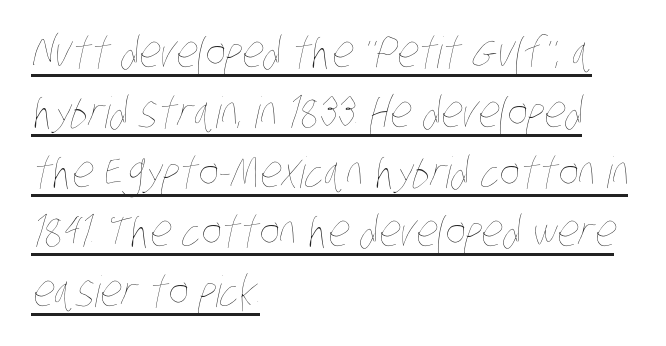
Successive baselines arrive at the customary interval. The face used here is rendered with its standard letterfit. Note the varied advance widths — an 'i' is clearly narrower than an 'm'. The weight would be labelled regular, book, light, or lighter still. A continuous stroke trails under the words, as in a hyperlink. These lines are set flush left with a ragged right edge.
